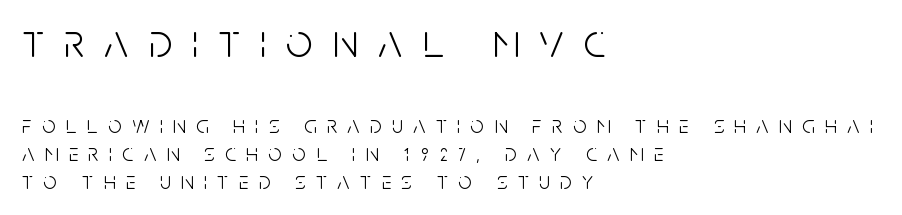
The glyphs are unaccompanied by any horizontal stroke below them. The gaps between neighbouring characters are conspicuously large. Ordinary non-slanted type is in use. Note the varied advance widths — an 'i' is clearly narrower than an 'm'. The emphasis by scale lands on block number one, above.
